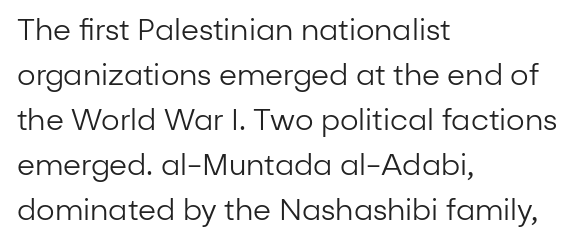
Q: Is the text bold? A: No.
Q: Is the text italic (slanted)? A: No, it is upright.
Q: Is the typeface a serif or a sans-serif typeface? A: Sans-serif.
Q: Is the text underlined? A: No.
Q: How is the paragraph aligned? A: Left-aligned.
Q: Is the spacing between letters normal or unusually wide? A: Normal.
Q: Is the spacing between lines tight, normal or loose? A: Normal.
Q: Width (condensed, normal, or wide)? A: Normal.
Q: Stroke contrast? A: Low.
Q: x-height? A: Medium.
Q: Monospaced? A: No.
